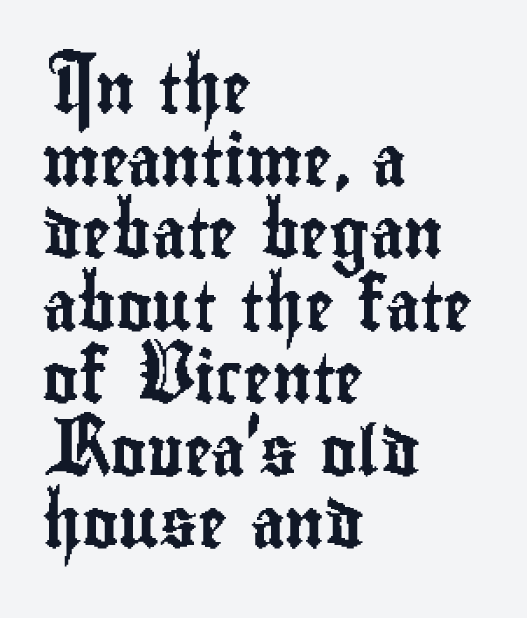
Q: Is the text italic (slanted)? A: No, it is upright.
Q: Is the typeface a serif or a sans-serif typeface? A: Sans-serif.
Q: Is the text underlined? A: No.
Q: How is the paragraph aligned? A: Left-aligned.
Q: Is the spacing between letters normal or unusually wide? A: Normal.
Q: Is the spacing between lines tight, normal or loose? A: Normal.
Q: Width (condensed, normal, or wide)? A: Condensed.
Q: Stroke contrast? A: Low.
Q: x-height? A: Small.
Q: Monospaced? A: No.
